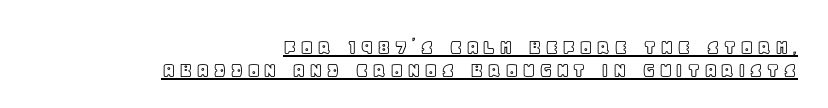
In terms of posture, this sample is upright. The paragraph shown leans on its right margin. Vertically, the passage feels compressed, each row crowding the next. You can see a thin bar hugging the bottom of the glyphs.
